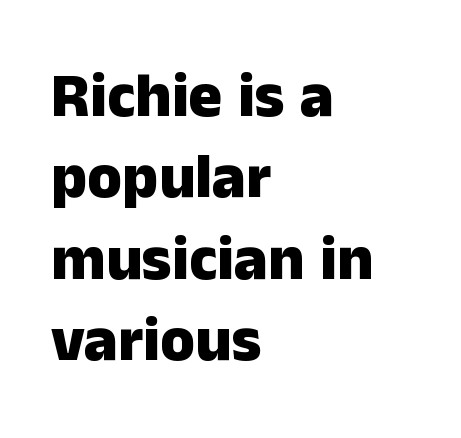
These lines keep a tight, regular rhythm from letter to letter. Do the characters align in a grid? No, the font is proportional. A bare baseline throughout the passage. Stroke thickness is high; the sample reads as a true bold.
